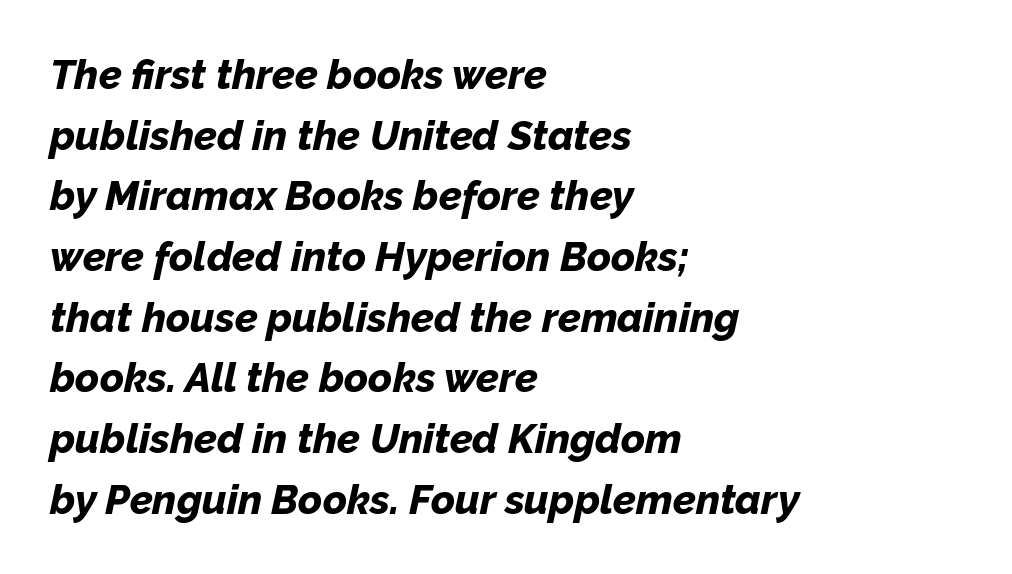
Is the letter spacing exaggerated? No — it looks like the ordinary default. All the whitespace from short lines collects on the right. In terms of weight, the rendering is a true, heavy bold. The block of text has a typical density, with ordinary space between rows. The text carries the slant typical of an italic or oblique font. These lines are rendered in a variable-pitch font.
